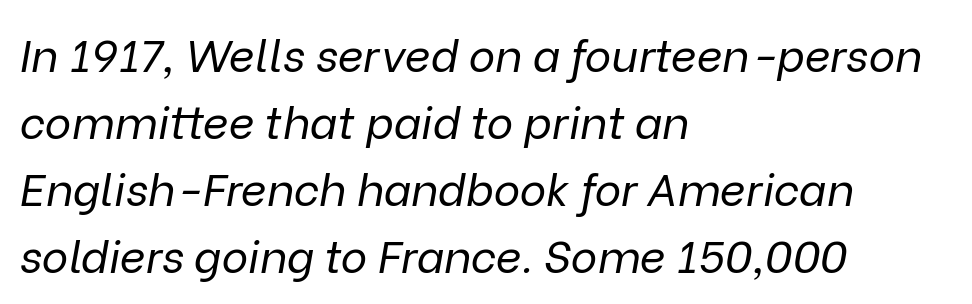
The image shows 45 px regular-weight type, italic (leaning right); set left-aligned, normal line spacing (1.49x), normal letter spacing, not underlined; low stroke contrast and a medium x-height.
